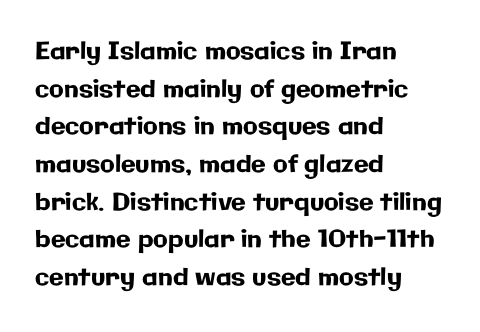
The image shows 24 px text type, upright; set left-aligned, normal line spacing (1.57x), normal letter spacing, not underlined.
